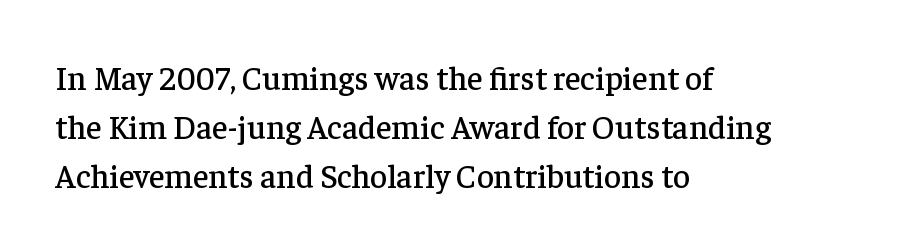
The image shows 33 px serif type, upright; set left-aligned, normal line spacing (1.49x), normal letter spacing, not underlined; low stroke contrast and a medium x-height.
